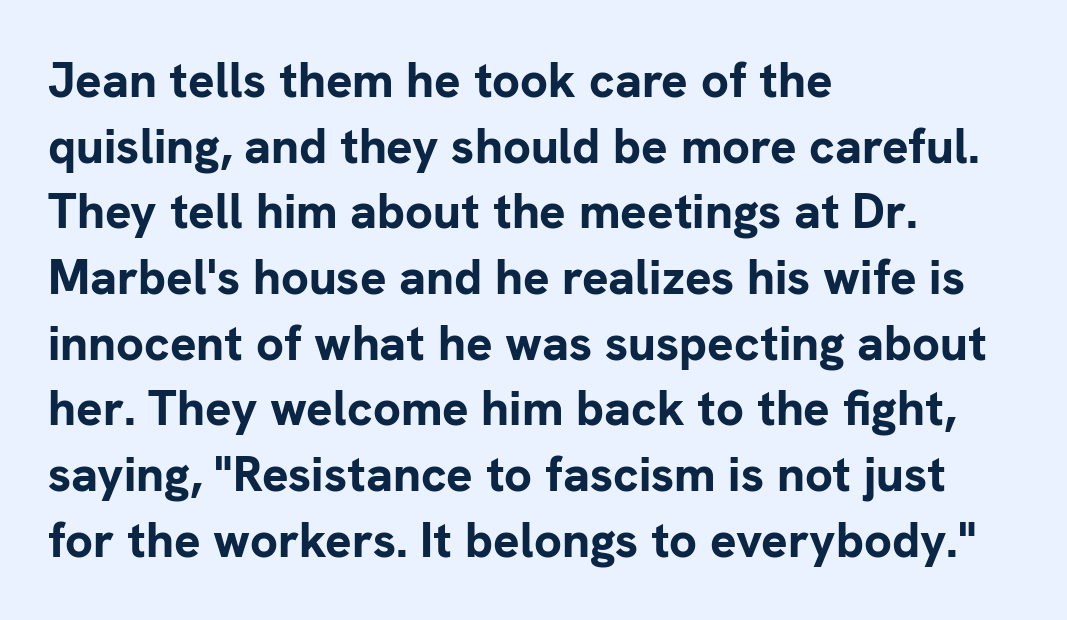
The image shows 49 px bold sans-serif type, upright; set left-aligned, normal line spacing (1.34x), normal letter spacing, not underlined; low stroke contrast and a medium x-height.
